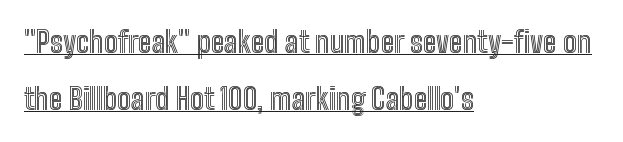
Q: Is the text italic (slanted)? A: No, it is upright.
Q: Is the text underlined? A: Yes.
Q: How is the paragraph aligned? A: Left-aligned.
Q: Is the spacing between letters normal or unusually wide? A: Normal.
Q: Is the spacing between lines tight, normal or loose? A: Loose.
Q: Width (condensed, normal, or wide)? A: Condensed.
Q: x-height? A: Medium.
Q: Monospaced? A: No.
